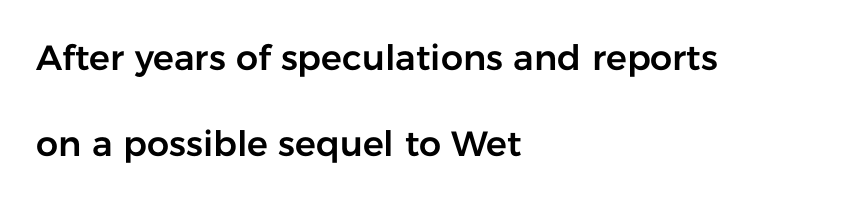
Q: Is the text italic (slanted)? A: No, it is upright.
Q: Is the typeface a serif or a sans-serif typeface? A: Sans-serif.
Q: Is the text underlined? A: No.
Q: How is the paragraph aligned? A: Left-aligned.
Q: Is the spacing between letters normal or unusually wide? A: Normal.
Q: Is the spacing between lines tight, normal or loose? A: Loose.
Q: Width (condensed, normal, or wide)? A: Normal.
Q: Stroke contrast? A: Low.
Q: x-height? A: Medium.
Q: Monospaced? A: No.
